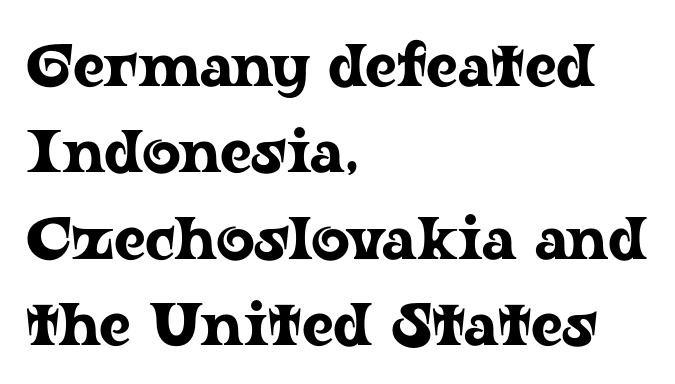
Q: Is the text italic (slanted)? A: No, it is upright.
Q: Is the typeface a serif or a sans-serif typeface? A: Serif.
Q: Is the text underlined? A: No.
Q: How is the paragraph aligned? A: Left-aligned.
Q: Is the spacing between letters normal or unusually wide? A: Normal.
Q: Is the spacing between lines tight, normal or loose? A: Normal.
Q: Width (condensed, normal, or wide)? A: Wide.
Q: Stroke contrast? A: Low.
Q: x-height? A: Medium.
Q: Monospaced? A: No.
